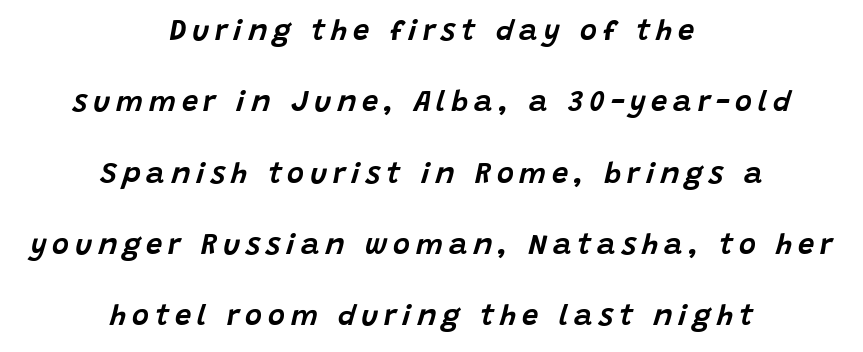
Q: Is the text italic (slanted)? A: Yes, it leans right by about 15 degrees.
Q: Is the text underlined? A: No.
Q: How is the paragraph aligned? A: Centered.
Q: Is the spacing between letters normal or unusually wide? A: Unusually wide.
Q: Is the spacing between lines tight, normal or loose? A: Loose.
Q: Width (condensed, normal, or wide)? A: Normal.
Q: Stroke contrast? A: Low.
Q: x-height? A: Large.
Q: Monospaced? A: No.
